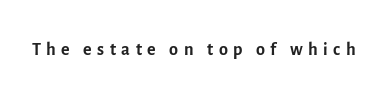
Any mark beneath the type? The region is blank. This rendering widens character spacing well past its baseline value. The typography opts for an upright posture over an oblique one. This is not heavy type; no bold has been used.
